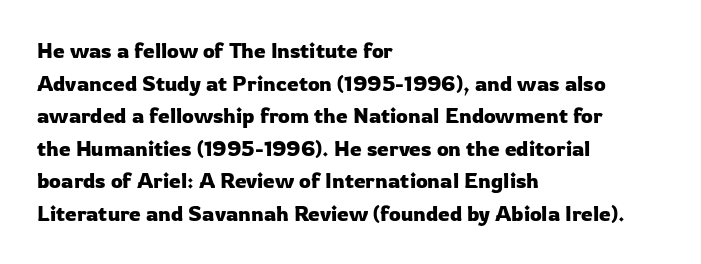
The line-height multiplier appears to be the usual default. Posture: straight, roman, zero tilt. This sample uses plain, unmodified letter spacing. No word sits above an underline.
